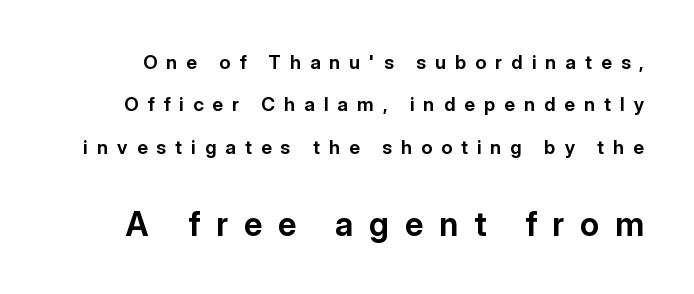
Q: Is the text bold? A: Yes.
Q: Is the text italic (slanted)? A: No, it is upright.
Q: Is the typeface a serif or a sans-serif typeface? A: Sans-serif.
Q: Is the text underlined? A: No.
Q: Is the spacing between letters normal or unusually wide? A: Unusually wide.
Q: Is the spacing between lines tight, normal or loose? A: Loose.
Q: Which block of text is set in a larger size, the first (top) or the second (bottom)? A: The second (bottom) one.
Q: Width (condensed, normal, or wide)? A: Normal.
Q: Stroke contrast? A: Low.
Q: x-height? A: Medium.
Q: Monospaced? A: No.
